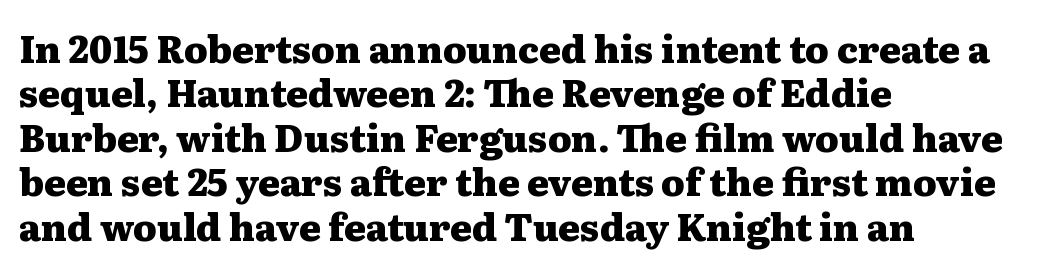
Q: Is the text bold? A: Yes.
Q: Is the text italic (slanted)? A: No, it is upright.
Q: Is the typeface a serif or a sans-serif typeface? A: Serif.
Q: Is the text underlined? A: No.
Q: How is the paragraph aligned? A: Left-aligned.
Q: Is the spacing between letters normal or unusually wide? A: Normal.
Q: Width (condensed, normal, or wide)? A: Wide.
Q: Stroke contrast? A: Medium.
Q: x-height? A: Medium.
Q: Monospaced? A: No.
